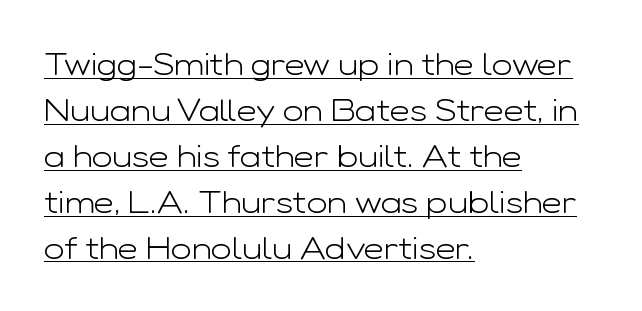
Regarding leading, the lines here are spaced in the standard way. Is this a fixed-width face? No — the glyphs have proportional, varying widths. What decoration does the sample have? An underline. Where is the straight margin? On the left.
